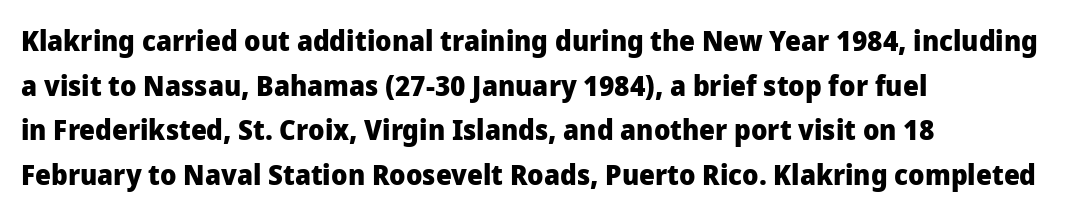
Q: Is the text bold? A: Yes.
Q: Is the text italic (slanted)? A: No, it is upright.
Q: Is the typeface a serif or a sans-serif typeface? A: Sans-serif.
Q: Is the text underlined? A: No.
Q: How is the paragraph aligned? A: Left-aligned.
Q: Is the spacing between letters normal or unusually wide? A: Normal.
Q: Is the spacing between lines tight, normal or loose? A: Normal.
Q: Width (condensed, normal, or wide)? A: Normal.
Q: Stroke contrast? A: Low.
Q: x-height? A: Medium.
Q: Monospaced? A: No.
